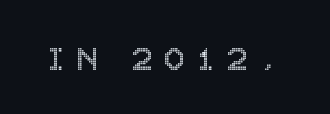
The image shows 41 px condensed type, upright; set unusually wide letter spacing (+0.23 em), not underlined; a large x-height.
